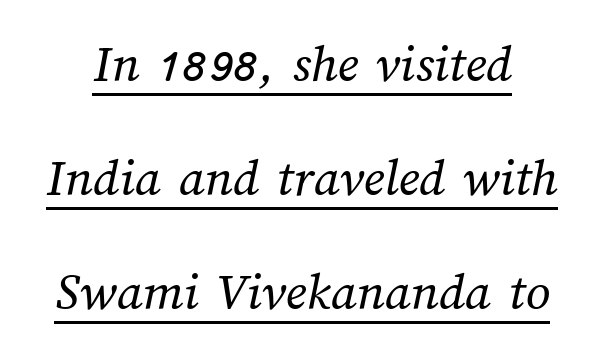
Q: Is the text bold? A: No.
Q: Is the text underlined? A: Yes.
Q: Is the spacing between letters normal or unusually wide? A: Normal.
Q: Is the spacing between lines tight, normal or loose? A: Loose.
Q: Width (condensed, normal, or wide)? A: Normal.
Q: Stroke contrast? A: Medium.
Q: x-height? A: Medium.
Q: Monospaced? A: No.
